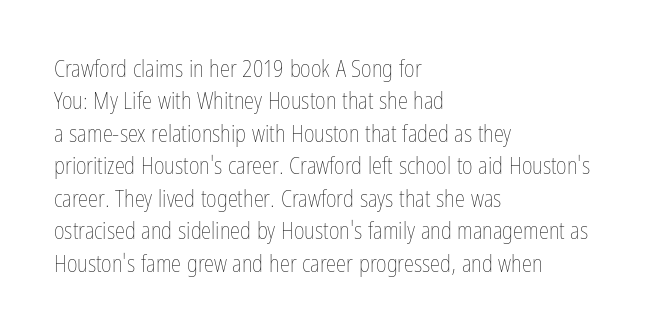
Q: Is the text bold? A: No.
Q: Is the text italic (slanted)? A: No, it is upright.
Q: Is the text underlined? A: No.
Q: How is the paragraph aligned? A: Left-aligned.
Q: Is the spacing between letters normal or unusually wide? A: Normal.
Q: Is the spacing between lines tight, normal or loose? A: Normal.
